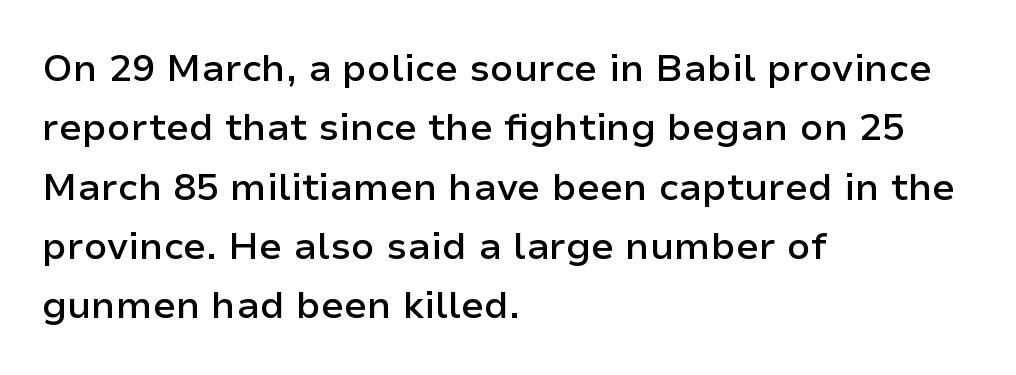
Q: Is the text bold? A: Semi-bold.
Q: Is the text italic (slanted)? A: No, it is upright.
Q: Is the typeface a serif or a sans-serif typeface? A: Sans-serif.
Q: Is the text underlined? A: No.
Q: How is the paragraph aligned? A: Left-aligned.
Q: Is the spacing between letters normal or unusually wide? A: Normal.
Q: Is the spacing between lines tight, normal or loose? A: Normal.
Q: Width (condensed, normal, or wide)? A: Normal.
Q: Stroke contrast? A: Low.
Q: x-height? A: Medium.
Q: Monospaced? A: No.
